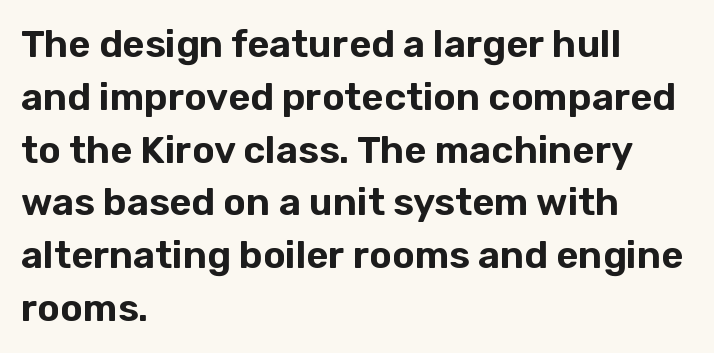
{"serif": "no", "italic": "no", "width": "normal", "stroke_contrast": "low", "x_height": "medium", "monospaced": "no", "underline": "no", "align": "left", "line_spacing": "normal", "line_spacing_ratio": 1.39, "letter_spacing": "normal", "letter_spacing_em": 0.0, "glyph_px": 38}
